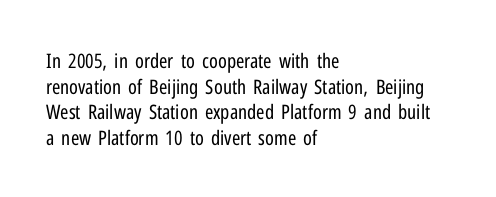
The weight would be labelled regular, book, light, or lighter still. Tall strokes in this sample are plumb rather than angled. These lines stack with their left ends in a neat column. Unmarked baselines from the first word to the last. Regular leading. A typesetter would call this zero additional tracking.
